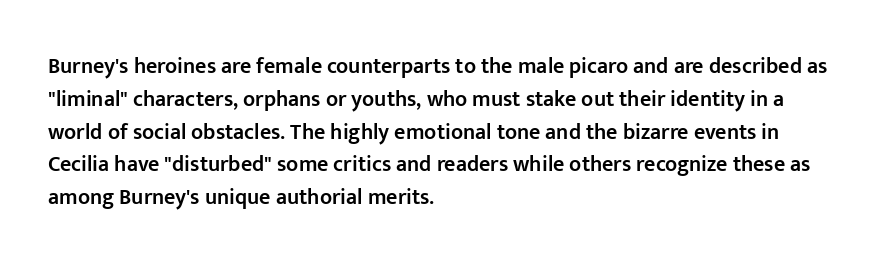
Q: Is the text bold? A: Semi-bold.
Q: Is the text italic (slanted)? A: No, it is upright.
Q: Is the text underlined? A: No.
Q: How is the paragraph aligned? A: Left-aligned.
Q: Is the spacing between letters normal or unusually wide? A: Normal.
Q: Is the spacing between lines tight, normal or loose? A: Normal.
